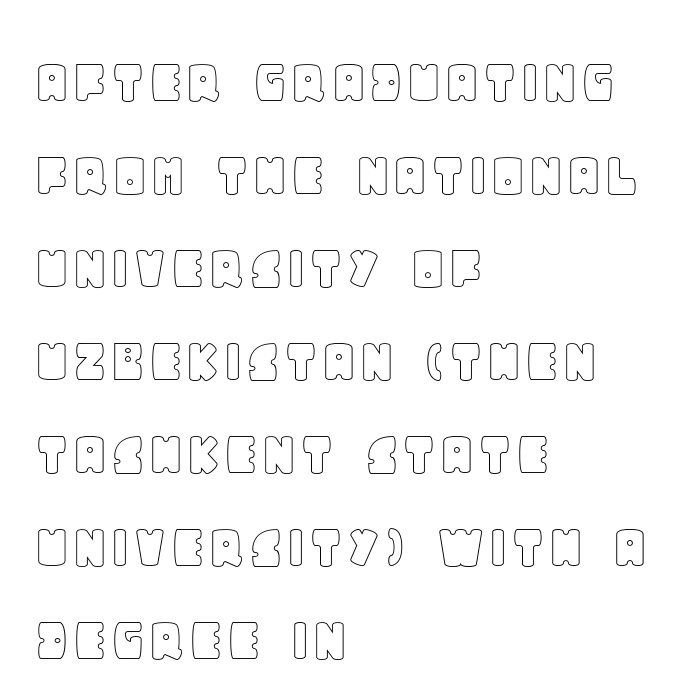
The face used here is proportionally spaced, like ordinary book or web type. The gap between lines stays unmarked. Compared with a centered layout, this one pins lines to the left instead. Reading down the column, the eye jumps a familiar distance to each next line. You can tell it's not italic because the verticals are truly vertical.
